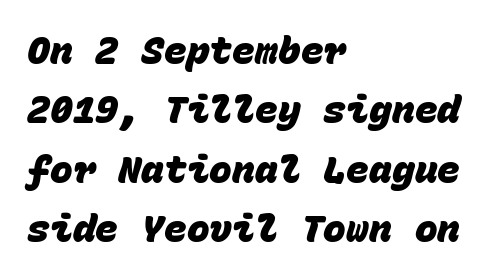
Q: Is the text bold? A: Yes.
Q: Is the typeface a serif or a sans-serif typeface? A: Sans-serif.
Q: Is the text underlined? A: No.
Q: How is the paragraph aligned? A: Left-aligned.
Q: Is the spacing between letters normal or unusually wide? A: Normal.
Q: Is the spacing between lines tight, normal or loose? A: Normal.
Q: Width (condensed, normal, or wide)? A: Normal.
Q: Stroke contrast? A: Low.
Q: x-height? A: Large.
Q: Monospaced? A: Yes.
